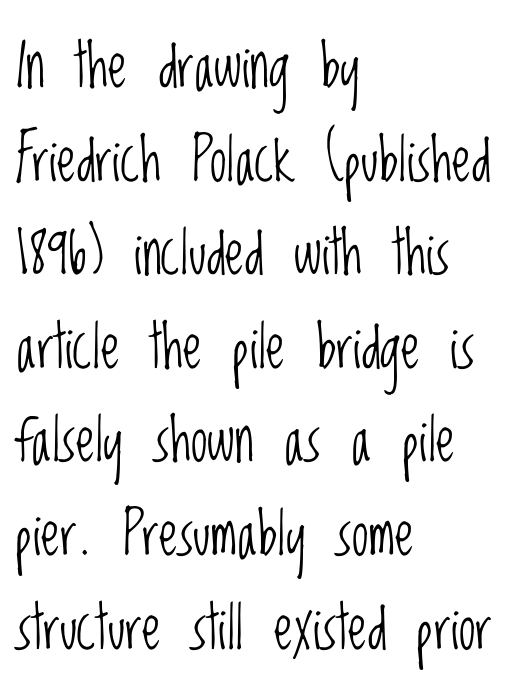
The image shows 60 px light, condensed sans-serif type, upright; set left-aligned, normal line spacing (1.56x), normal letter spacing, not underlined; low stroke contrast and a large x-height.
